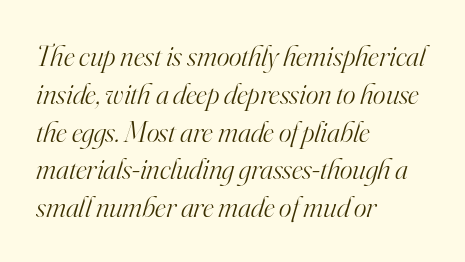
The image shows 30 px light serif type, italic (leaning right); set left-aligned, normal line spacing (1.26x), normal letter spacing, not underlined; high stroke contrast and a small x-height.
